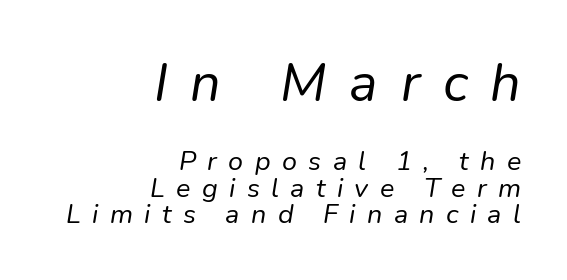
Descender tails drop into unmarked territory. What stands out about the letter spacing? Its width — letters are far apart. Two sizes are in play, and the larger belongs to the first block. This rendering uses right alignment, leaving the left contour irregular. This reads as an unemphasized weight, regular at the heaviest.
